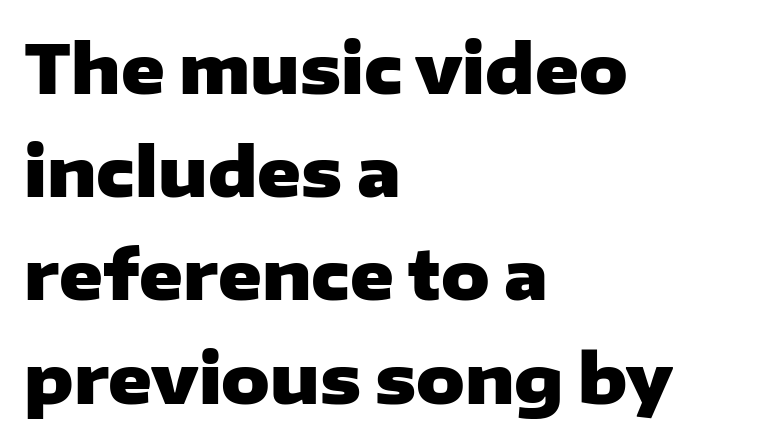
The image shows 67 px heavy, wide sans-serif type, upright; set left-aligned, normal line spacing (1.54x), normal letter spacing, not underlined; low stroke contrast and a medium x-height.
